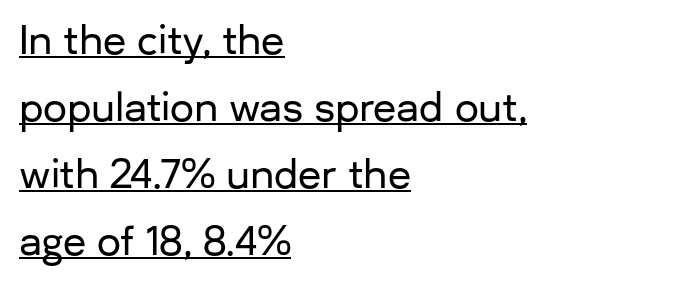
Glance below the letters and you will spot a drawn line. Notice how the stems are strictly vertical — no italics here. The passage shown has conventional tracking throughout. Type style note: lacks serifs. Each letter keeps its own natural width here, so spacing adapts to shape. One-word summary of the alignment: left.
